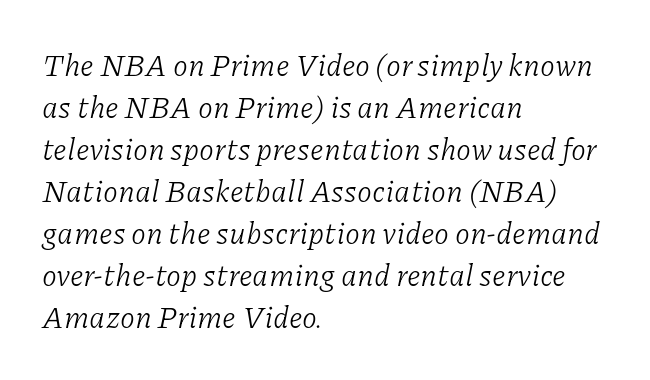
The image shows 30 px light serif type, italic (leaning right); set left-aligned, normal line spacing (1.4x), normal letter spacing, not underlined; low stroke contrast and a medium x-height.
